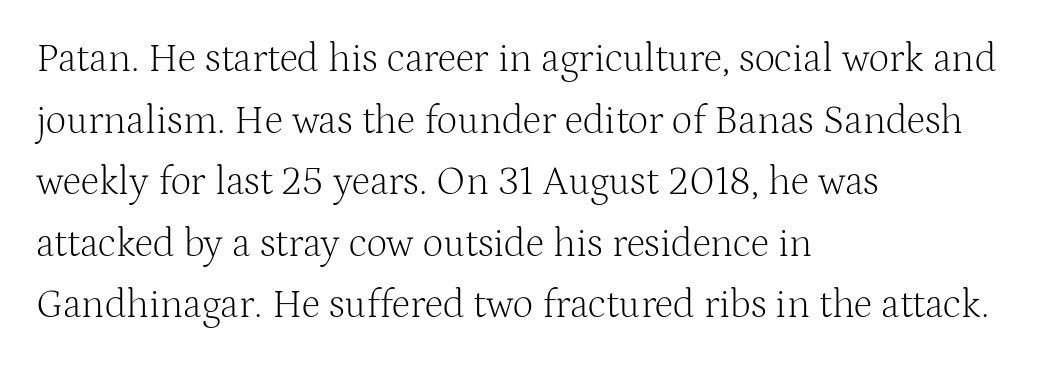
Notice how descenders clear the ascenders below comfortably — that's standard leading. These lines are rendered in a variable-pitch font. The rag falls on the right side of this text block. Does the type have serifs? Yes, each stem ends in a small foot. Students, note that the glyphs here touch the page at normal intervals. The words here are not underlined.
